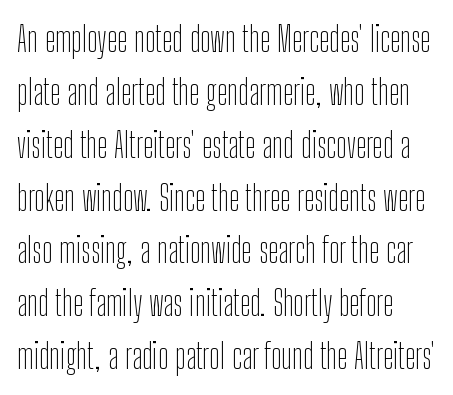
The image shows 35 px thin, condensed sans-serif type, upright; set left-aligned, normal line spacing (1.51x), normal letter spacing, not underlined; low stroke contrast and a medium x-height.
